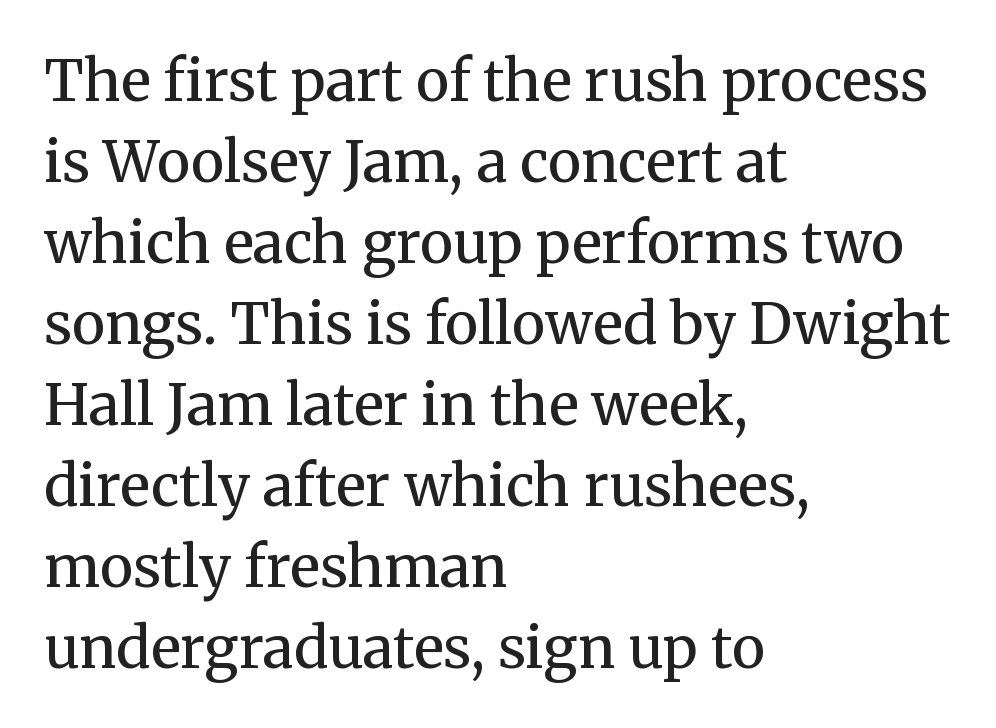
{"serif": "yes", "italic": "no", "bold": "no", "weight": "regular", "width": "normal", "stroke_contrast": "medium", "x_height": "medium", "monospaced": "no", "underline": "no", "align": "left", "line_spacing": "normal", "line_spacing_ratio": 1.42, "letter_spacing": "normal", "letter_spacing_em": 0.0, "glyph_px": 57}
